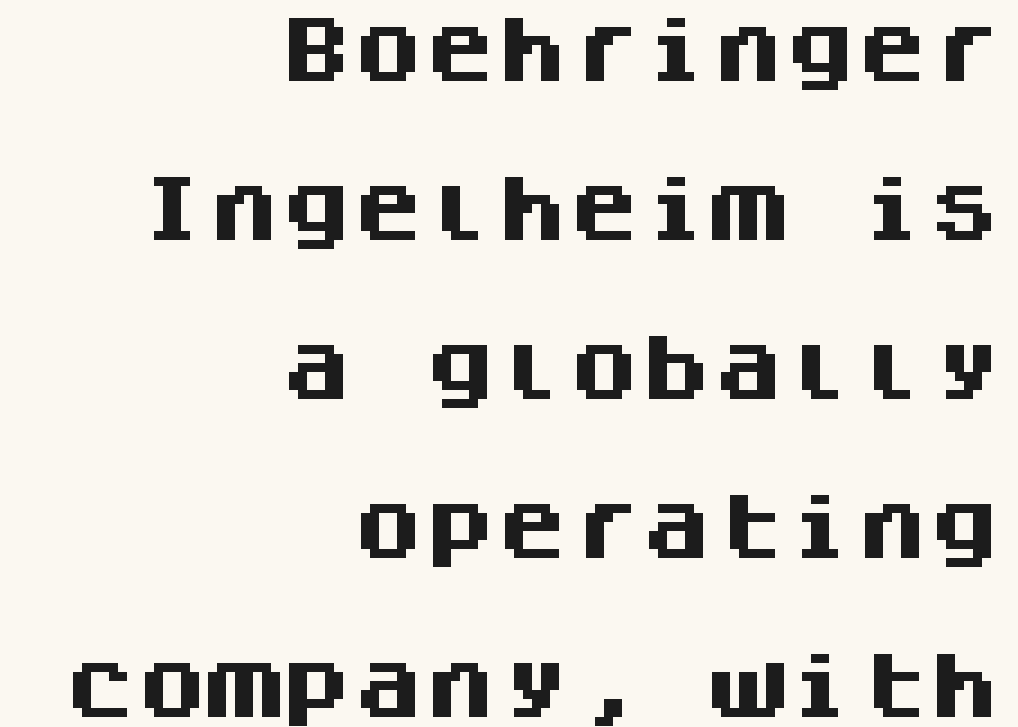
The image shows 72 px heavy sans-serif type, upright, monospaced; set right-aligned, loose line spacing (2.21x), normal letter spacing, not underlined; medium stroke contrast and a large x-height.
